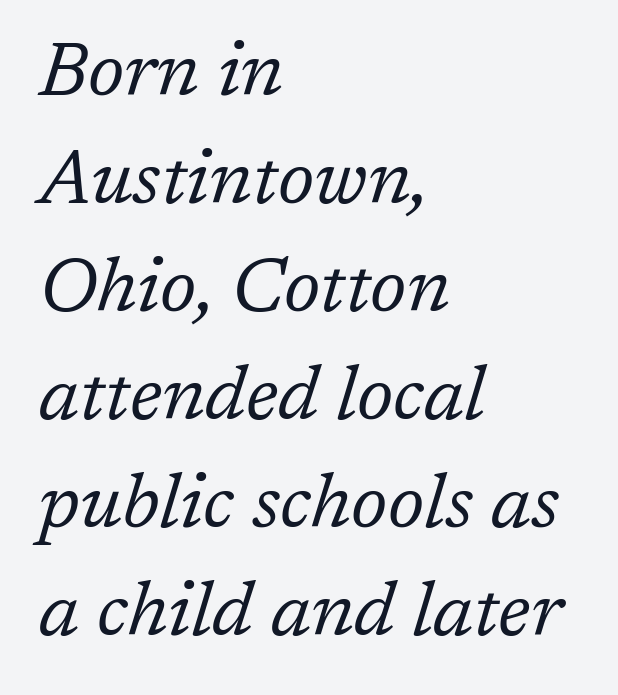
{"serif": "yes", "italic": "yes", "lean": "right", "slant_degrees": 17, "bold": "no", "weight": "regular", "width": "normal", "stroke_contrast": "low", "x_height": "medium", "monospaced": "no", "underline": "no", "align": "left", "line_spacing": "normal", "line_spacing_ratio": 1.42, "letter_spacing": "normal", "letter_spacing_em": 0.0, "glyph_px": 76}
